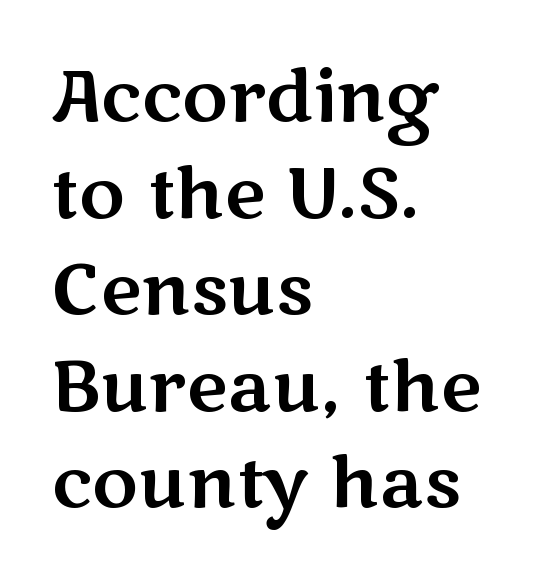
{"serif": "no", "italic": "no", "width": "wide", "stroke_contrast": "medium", "x_height": "medium", "monospaced": "no", "underline": "no", "align": "left", "line_spacing": "normal", "line_spacing_ratio": 1.36, "letter_spacing": "normal", "letter_spacing_em": 0.0, "glyph_px": 71}
